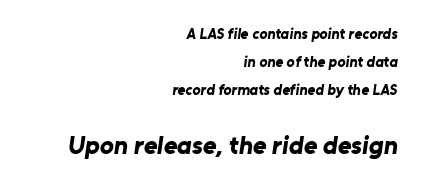
{"bold": "yes", "underline": "no", "align": "right", "line_spacing_ratio": 1.87, "letter_spacing": "normal", "letter_spacing_em": 0.0, "larger_block": "second", "size_ratio": 1.73, "glyph_px": 26}
